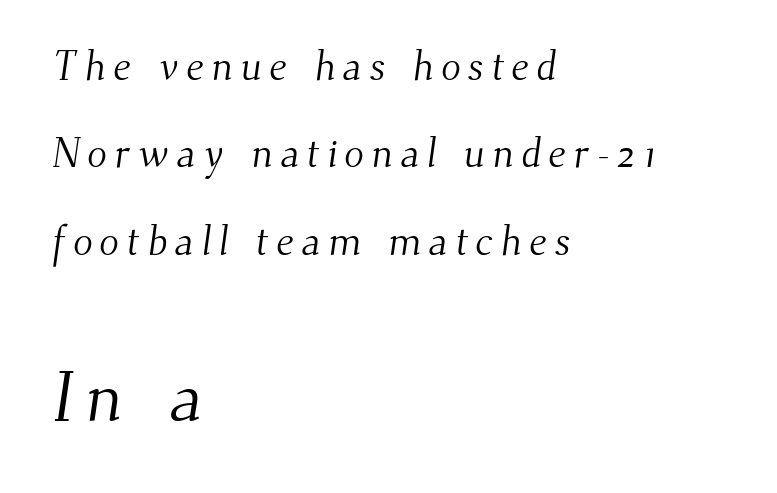
The image shows 71 px light serif type; set left-aligned, loose line spacing (2.13x), not underlined; the second (bottom) block is 1.73x larger; medium stroke contrast and a small x-height.
